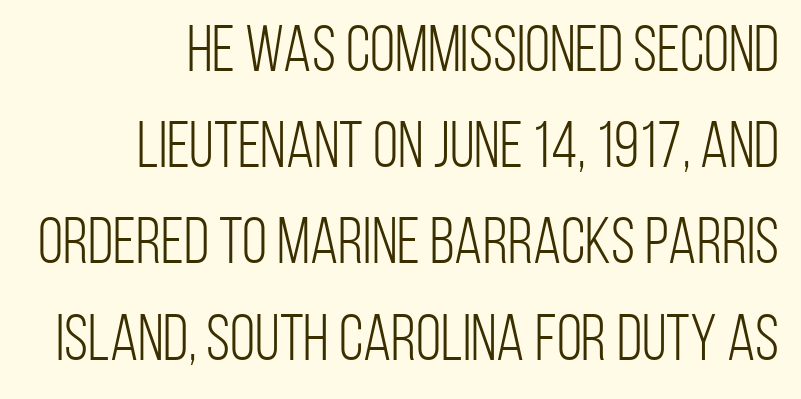
{"serif": "no", "italic": "no", "bold": "no", "weight": "light", "width": "condensed", "stroke_contrast": "low", "x_height": "large", "monospaced": "no", "underline": "no", "align": "right", "line_spacing": "normal", "line_spacing_ratio": 1.48, "letter_spacing": "normal", "letter_spacing_em": 0.0, "glyph_px": 65}
